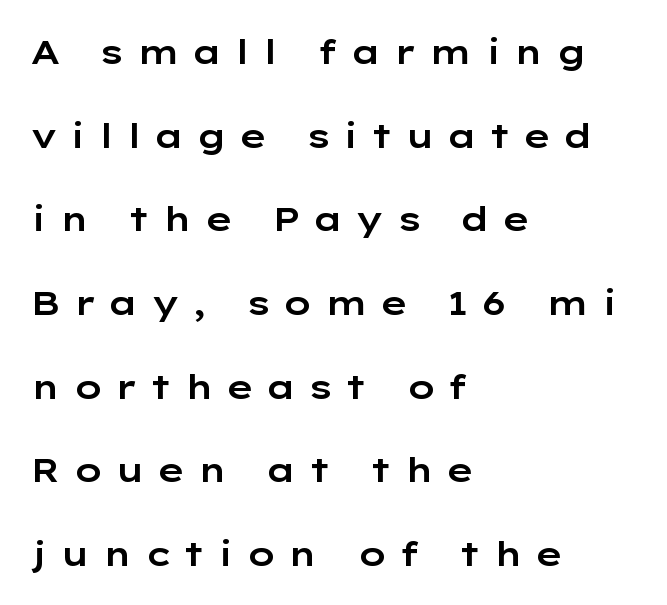
The image shows 34 px wide sans-serif type, upright; set left-aligned, loose line spacing (2.46x), unusually wide letter spacing (+0.34 em), not underlined; low stroke contrast and a medium x-height.
